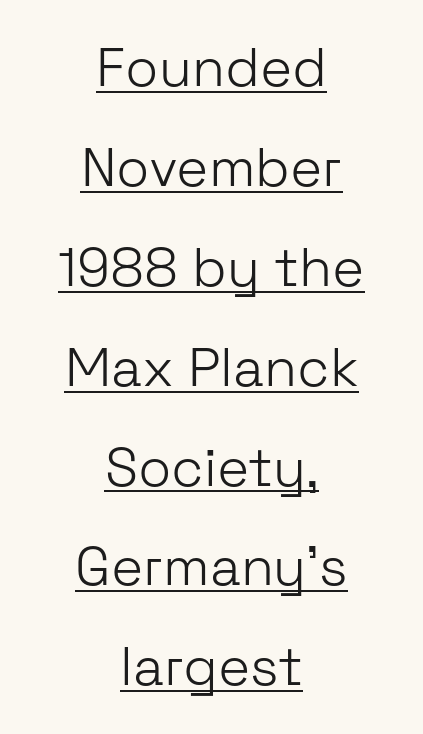
A typesetter would label this face a sans. Vertical strokes here are truly vertical. Here the glyphs are tracked normally, forming tight word shapes. Do the characters align in a grid? No, the font is proportional. The weight would be labelled regular, book, light, or lighter still.
